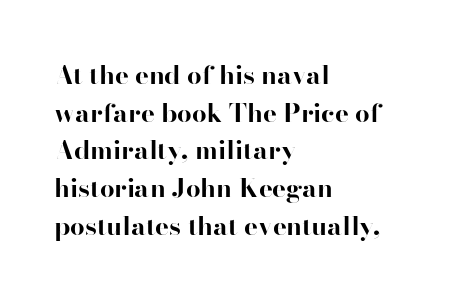
On the weight axis this lands at bold, roughly 700. Words float on clear page, feet unadorned. Interline gaps are of average width in this sample. The rendering keeps characters at their native spacing. In terms of posture, this sample is upright.
